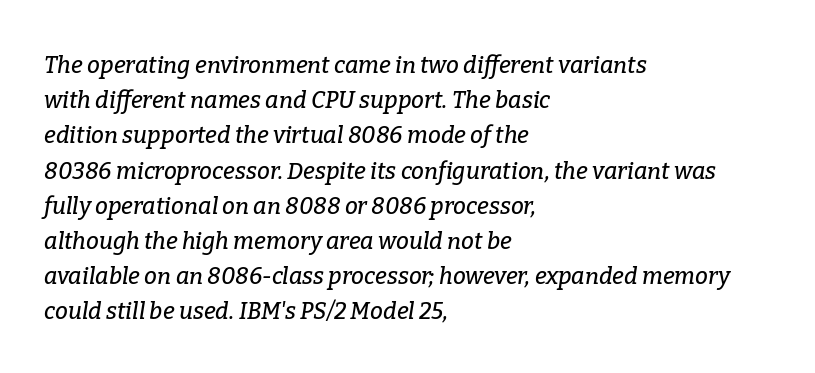
Q: Is the text italic (slanted)? A: Yes, it leans right by about 9 degrees.
Q: Is the text underlined? A: No.
Q: How is the paragraph aligned? A: Left-aligned.
Q: Is the spacing between letters normal or unusually wide? A: Normal.
Q: Is the spacing between lines tight, normal or loose? A: Normal.
